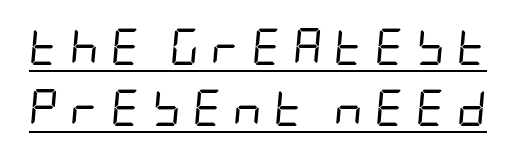
Q: Is the text bold? A: No.
Q: Is the text italic (slanted)? A: Yes, it leans right by about 5 degrees.
Q: Is the text underlined? A: Yes.
Q: Is the spacing between letters normal or unusually wide? A: Unusually wide.
Q: Is the spacing between lines tight, normal or loose? A: Normal.
Q: Width (condensed, normal, or wide)? A: Condensed.
Q: Stroke contrast? A: Low.
Q: x-height? A: Large.
